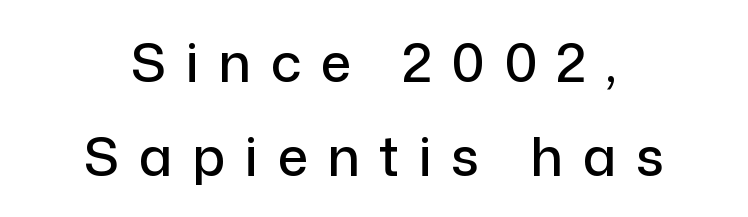
Q: Is the text italic (slanted)? A: No, it is upright.
Q: Is the typeface a serif or a sans-serif typeface? A: Sans-serif.
Q: Is the text underlined? A: No.
Q: How is the paragraph aligned? A: Centered.
Q: Is the spacing between letters normal or unusually wide? A: Unusually wide.
Q: Width (condensed, normal, or wide)? A: Normal.
Q: Stroke contrast? A: Low.
Q: x-height? A: Medium.
Q: Monospaced? A: No.
